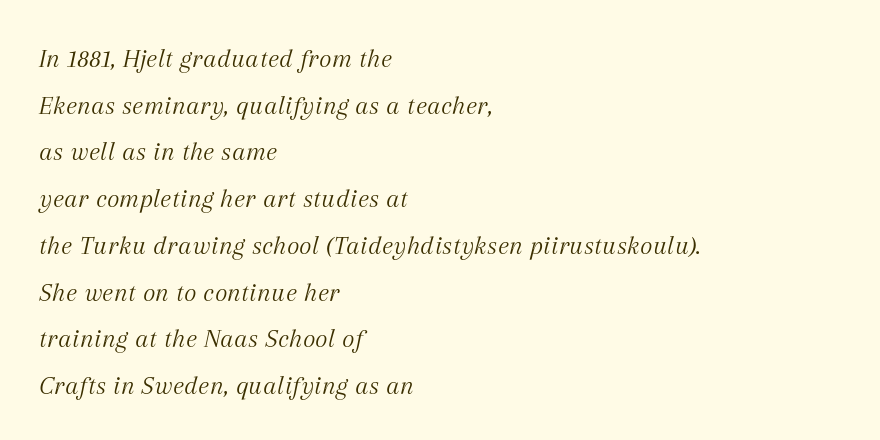
Q: Is the text bold? A: No.
Q: Is the text italic (slanted)? A: Yes, it leans right by about 12 degrees.
Q: Is the text underlined? A: No.
Q: How is the paragraph aligned? A: Left-aligned.
Q: Is the spacing between letters normal or unusually wide? A: Normal.
